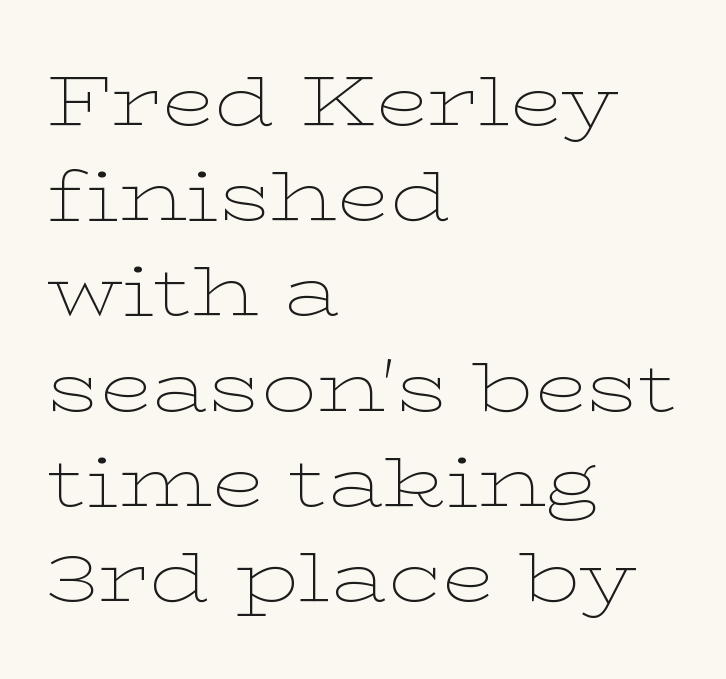
Decoration check: the copy has no underline. In terms of letterform style, serifs are clearly present. Quick note: not italic, upright. Does the leading feel generous? No, just average. Observe the ordinary spacing: letters are neighbours, not strangers. The font is comparable to plain body text, perhaps lighter.
